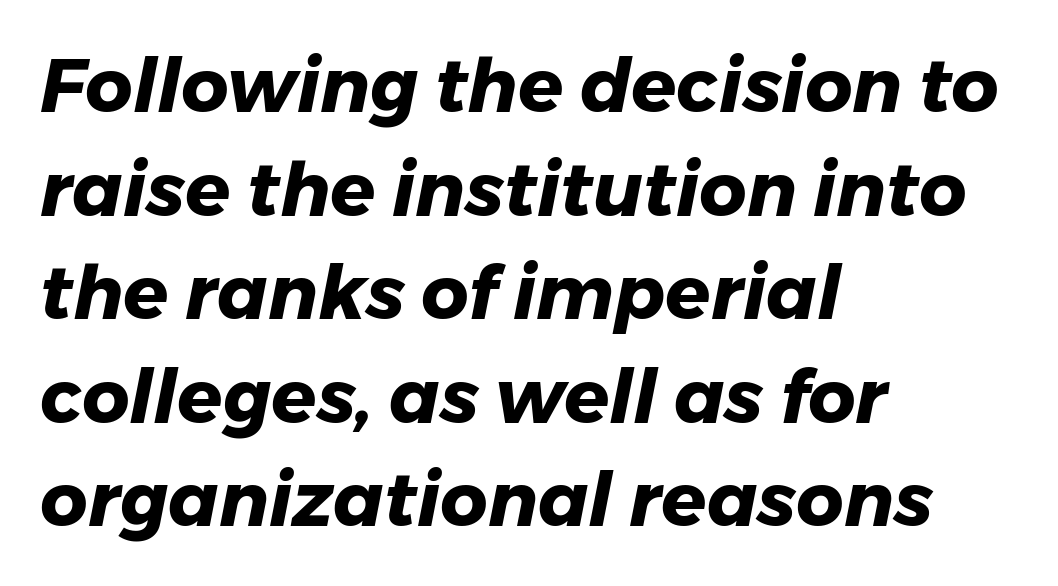
{"italic": "yes", "lean": "right", "slant_degrees": 11, "bold": "yes", "weight": "heavy", "width": "normal", "stroke_contrast": "low", "x_height": "medium", "monospaced": "no", "underline": "no", "align": "left", "line_spacing": "normal", "line_spacing_ratio": 1.4, "letter_spacing": "normal", "letter_spacing_em": 0.0, "glyph_px": 74}
